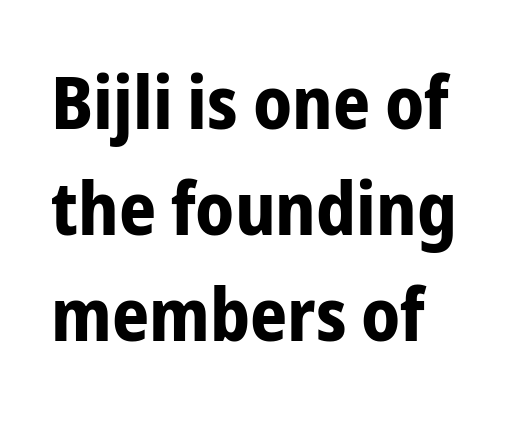
Q: Is the text bold? A: Yes.
Q: Is the text italic (slanted)? A: No, it is upright.
Q: Is the typeface a serif or a sans-serif typeface? A: Sans-serif.
Q: Is the text underlined? A: No.
Q: Is the spacing between letters normal or unusually wide? A: Normal.
Q: Is the spacing between lines tight, normal or loose? A: Normal.
Q: Width (condensed, normal, or wide)? A: Condensed.
Q: Stroke contrast? A: Low.
Q: x-height? A: Medium.
Q: Monospaced? A: No.
